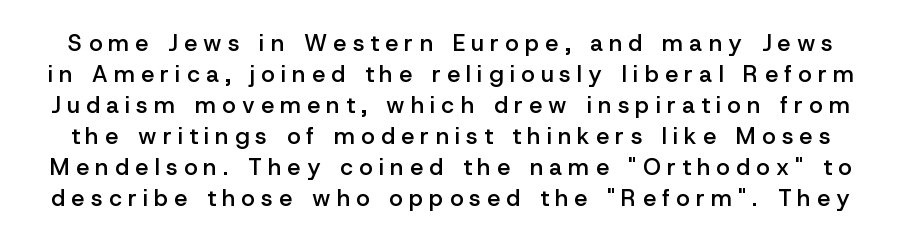
The image shows 23 px text type, upright; set normal line spacing (1.35x), unusually wide letter spacing (+0.28 em), not underlined.
